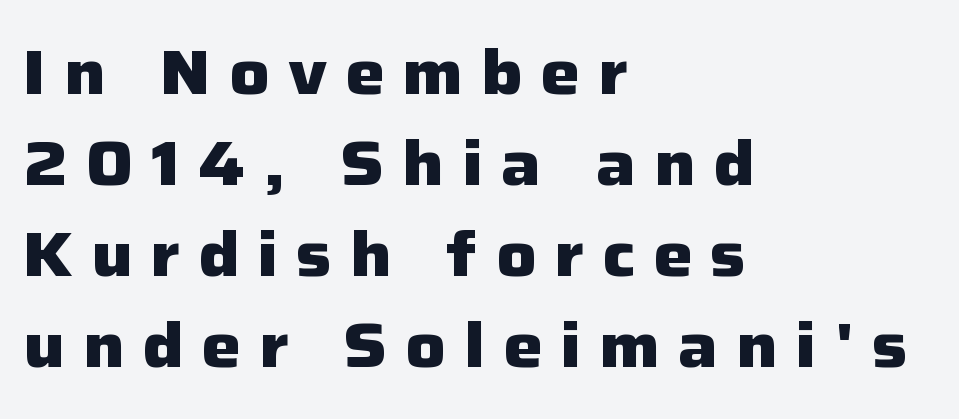
Where is the straight margin? On the left. These words are printed bold, with thick strokes throughout. The characters display no serif detailing; their extremities are plain. Think of a printed novel: that variable character pitch is what you see here. Whoever set this chose a conventional vertical rhythm.
